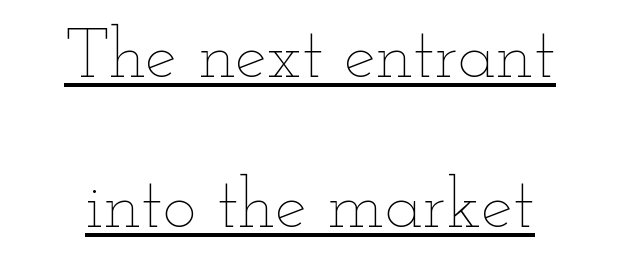
Q: Is the text bold? A: No.
Q: Is the text italic (slanted)? A: No, it is upright.
Q: Is the text underlined? A: Yes.
Q: Is the spacing between letters normal or unusually wide? A: Normal.
Q: Is the spacing between lines tight, normal or loose? A: Loose.
Q: Width (condensed, normal, or wide)? A: Wide.
Q: Stroke contrast? A: Low.
Q: x-height? A: Small.
Q: Monospaced? A: No.
